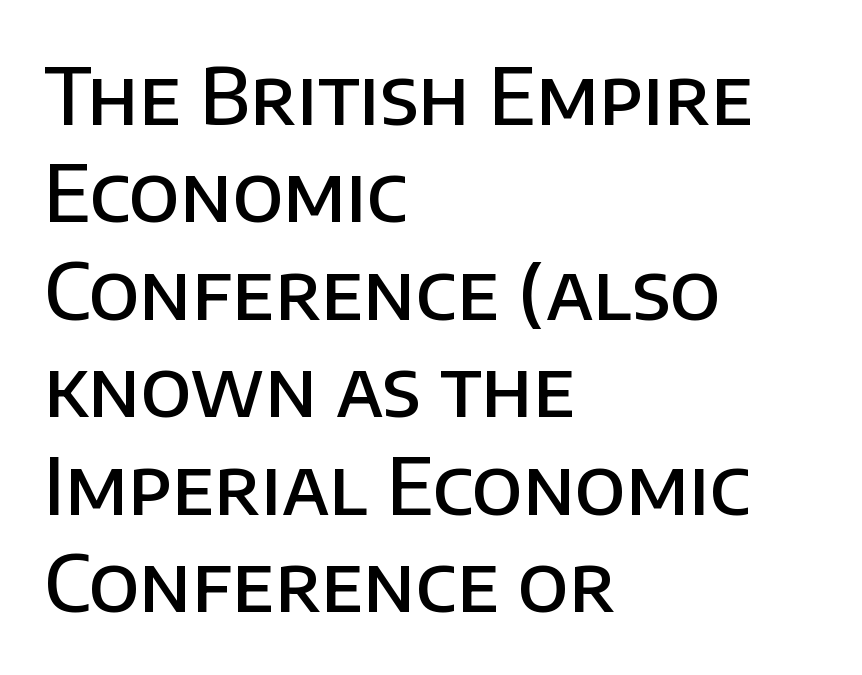
The image shows 78 px semibold sans-serif type, upright; set left-aligned, normal line spacing (1.25x), normal letter spacing, not underlined; low stroke contrast and a large x-height.
